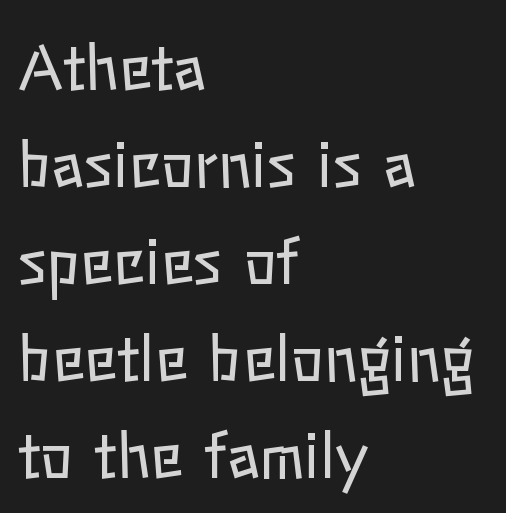
The image shows 61 px regular-weight type, upright; set left-aligned, normal line spacing (1.59x), normal letter spacing, not underlined; low stroke contrast and a medium x-height.
